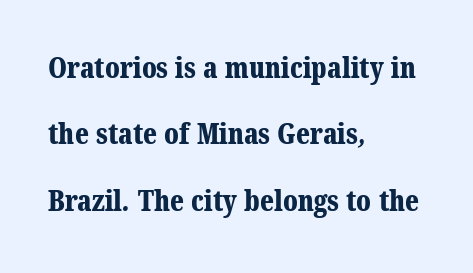
The image shows 28 px bold serif type; set left-aligned, loose line spacing (2.37x), normal letter spacing, not underlined; medium stroke contrast and a medium x-height.
